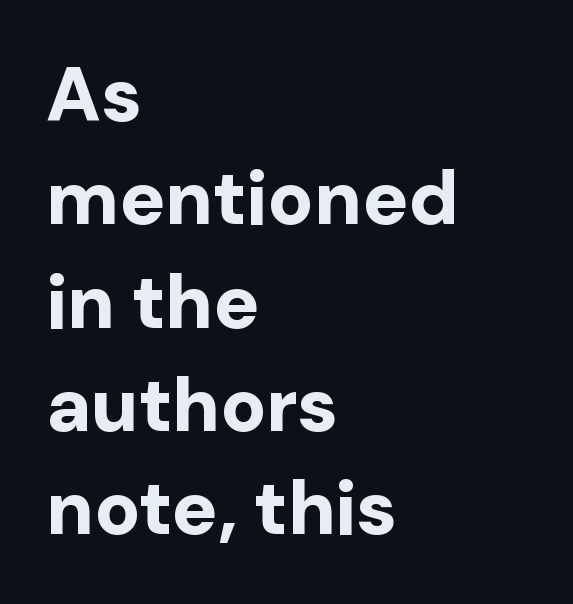
Q: Is the text bold? A: Yes.
Q: Is the text italic (slanted)? A: No, it is upright.
Q: Is the typeface a serif or a sans-serif typeface? A: Sans-serif.
Q: Is the text underlined? A: No.
Q: How is the paragraph aligned? A: Left-aligned.
Q: Is the spacing between letters normal or unusually wide? A: Normal.
Q: Is the spacing between lines tight, normal or loose? A: Normal.
Q: Width (condensed, normal, or wide)? A: Normal.
Q: Stroke contrast? A: Low.
Q: x-height? A: Medium.
Q: Monospaced? A: No.
